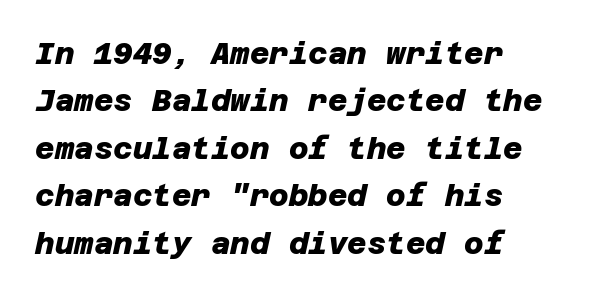
The setting favours the left margin, as ordinary paragraphs usually do. Successive baselines arrive at the customary interval. To sum up the face: it is a sans, with no serifs. A full-strength bold gives these letters their thick strokes. Does extra space separate the letters? No, they use regular spacing. The space beneath each line is pristine and unruled.
